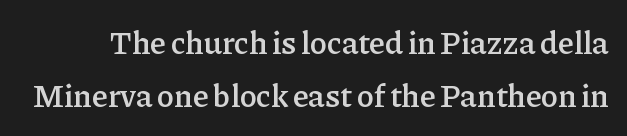
Underline: absent. The sample has been set in demibold, a notch under bold. Nope, not italic — everything's standing straight. Proportional: the letters do not fall into vertical columns. Leading: standard.
